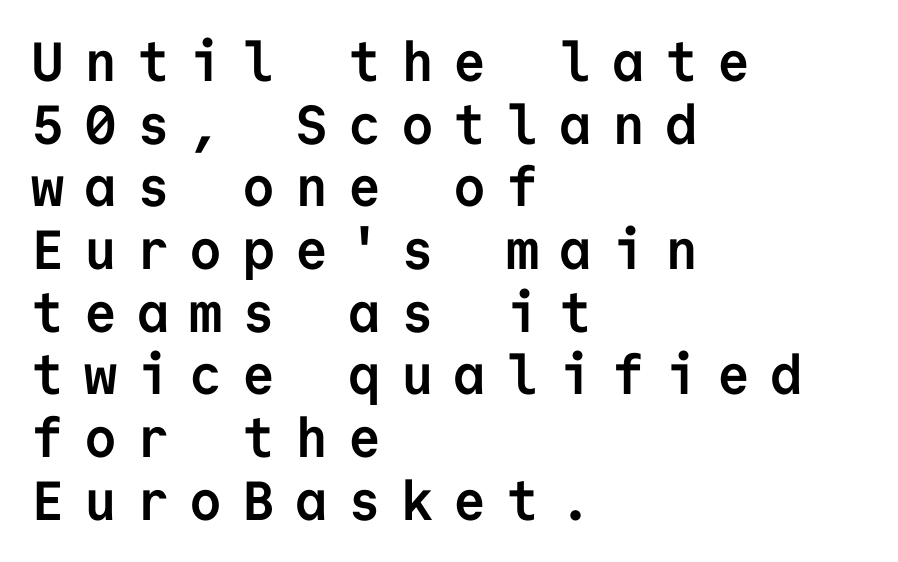
{"serif": "no", "italic": "no", "bold": "yes", "weight": "semibold", "width": "normal", "stroke_contrast": "low", "x_height": "medium", "monospaced": "yes", "underline": "no", "align": "left", "line_spacing": "tight", "line_spacing_ratio": 1.14, "letter_spacing": "wide", "letter_spacing_em": 0.36, "glyph_px": 55}
